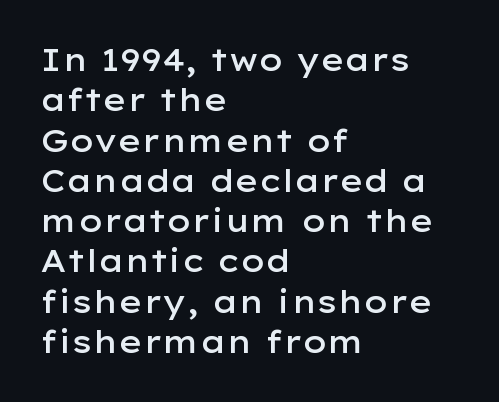
The image shows 31 px semibold, wide sans-serif type, upright; set left-aligned, normal line spacing (1.3x), normal letter spacing, not underlined; low stroke contrast and a medium x-height.
